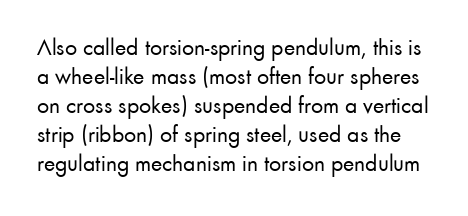
{"italic": "no", "bold": "no", "underline": "no", "line_spacing_ratio": 1.21, "letter_spacing": "normal", "letter_spacing_em": 0.0, "glyph_px": 24}
